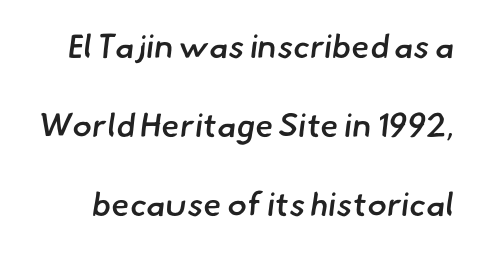
Leading: increased. Letter spacing: default. Unlike a traditional serif, this face leaves its strokes unadorned. Varying glyph widths throughout — classic text-font behaviour. The zone under the glyphs is completely vacant. A bit beefed up — I'd call it semibold rather than bold.
